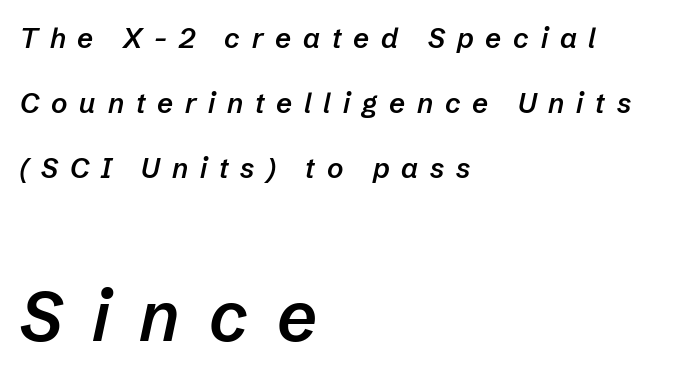
Q: Is the text bold? A: Semi-bold.
Q: Is the text italic (slanted)? A: Yes, it leans right by about 12 degrees.
Q: Is the text underlined? A: No.
Q: How is the paragraph aligned? A: Left-aligned.
Q: Is the spacing between letters normal or unusually wide? A: Unusually wide.
Q: Is the spacing between lines tight, normal or loose? A: Loose.
Q: Which block of text is set in a larger size, the first (top) or the second (bottom)? A: The second (bottom) one.
Q: Width (condensed, normal, or wide)? A: Normal.
Q: Stroke contrast? A: Low.
Q: x-height? A: Medium.
Q: Monospaced? A: No.
